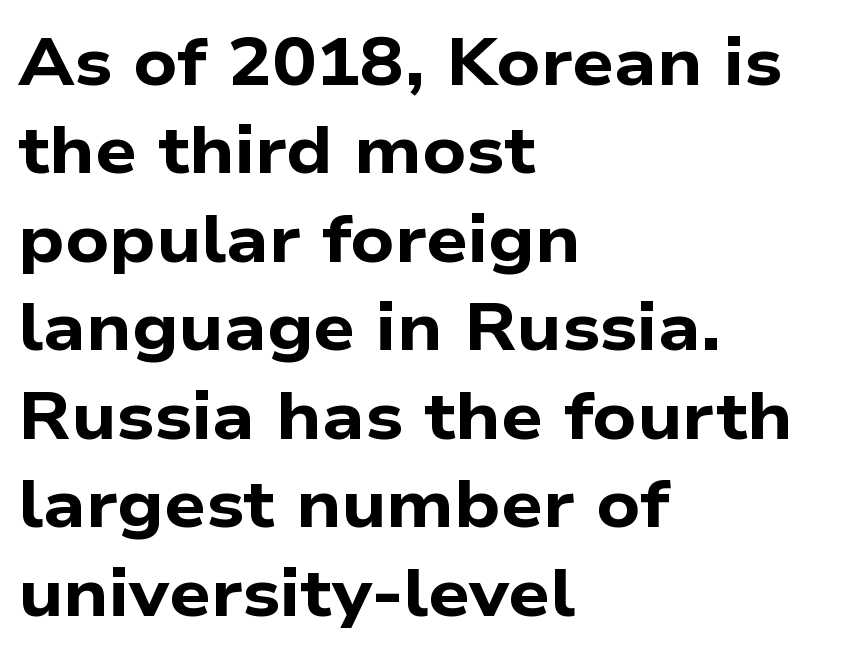
{"serif": "no", "bold": "yes", "weight": "bold", "width": "wide", "stroke_contrast": "low", "x_height": "medium", "monospaced": "no", "underline": "no", "align": "left", "line_spacing": "normal", "line_spacing_ratio": 1.34, "letter_spacing": "normal", "letter_spacing_em": 0.0, "glyph_px": 66}
